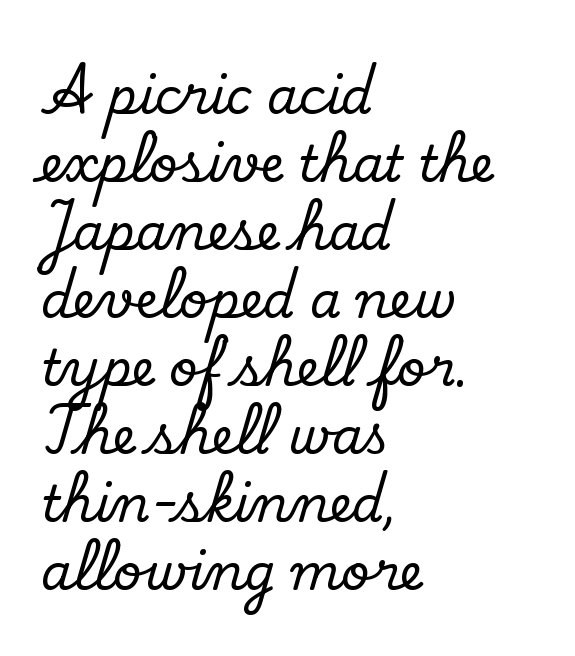
{"serif": "yes", "width": "normal", "stroke_contrast": "low", "x_height": "small", "monospaced": "no", "underline": "no", "align": "left", "line_spacing": "normal", "line_spacing_ratio": 1.36, "letter_spacing": "normal", "letter_spacing_em": 0.0, "glyph_px": 50}
